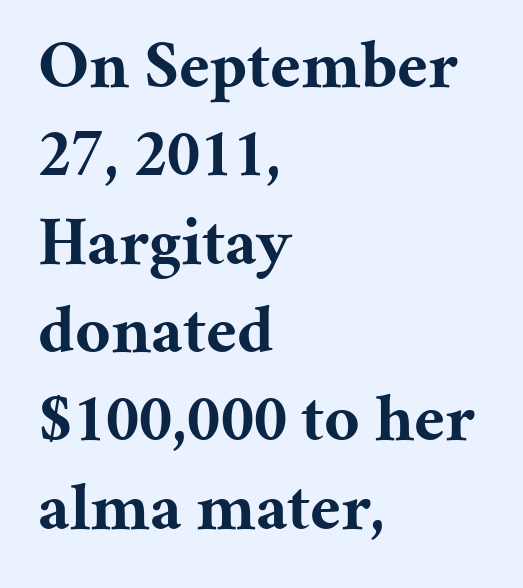
The image shows 69 px bold serif type, upright; set left-aligned, normal line spacing (1.28x), normal letter spacing, not underlined; medium stroke contrast and a medium x-height.
